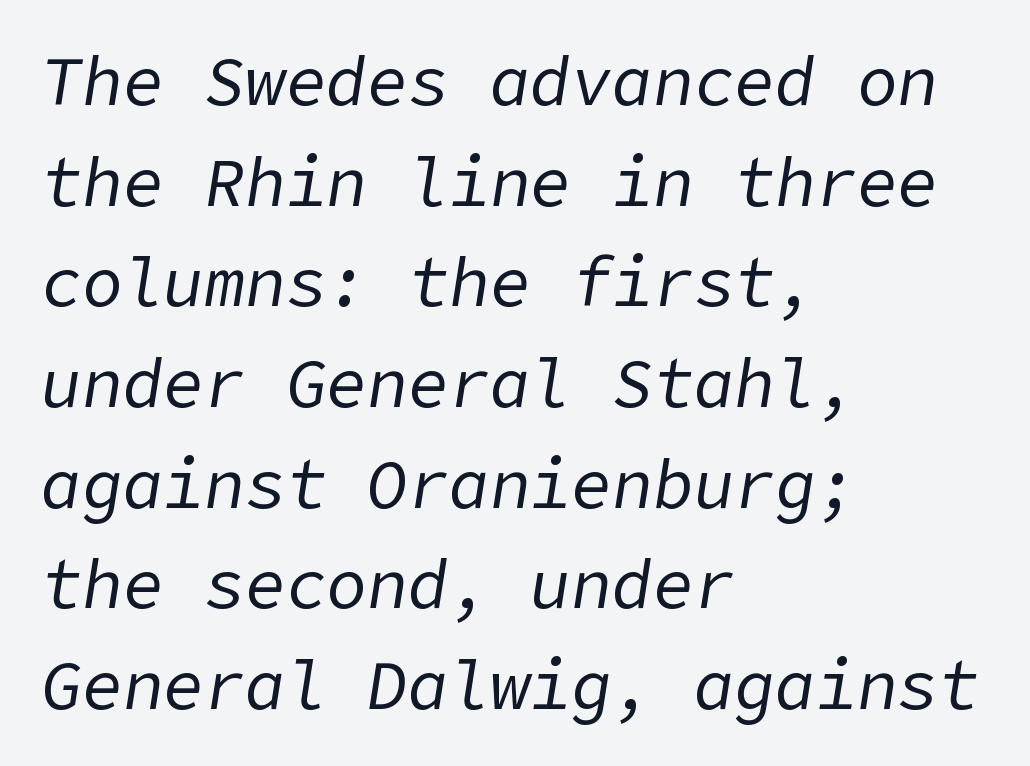
{"italic": "yes", "lean": "right", "slant_degrees": 9, "bold": "no", "weight": "regular", "width": "normal", "stroke_contrast": "low", "x_height": "medium", "underline": "no", "align": "left", "line_spacing": "normal", "line_spacing_ratio": 1.48, "letter_spacing": "normal", "letter_spacing_em": 0.0, "glyph_px": 68}
